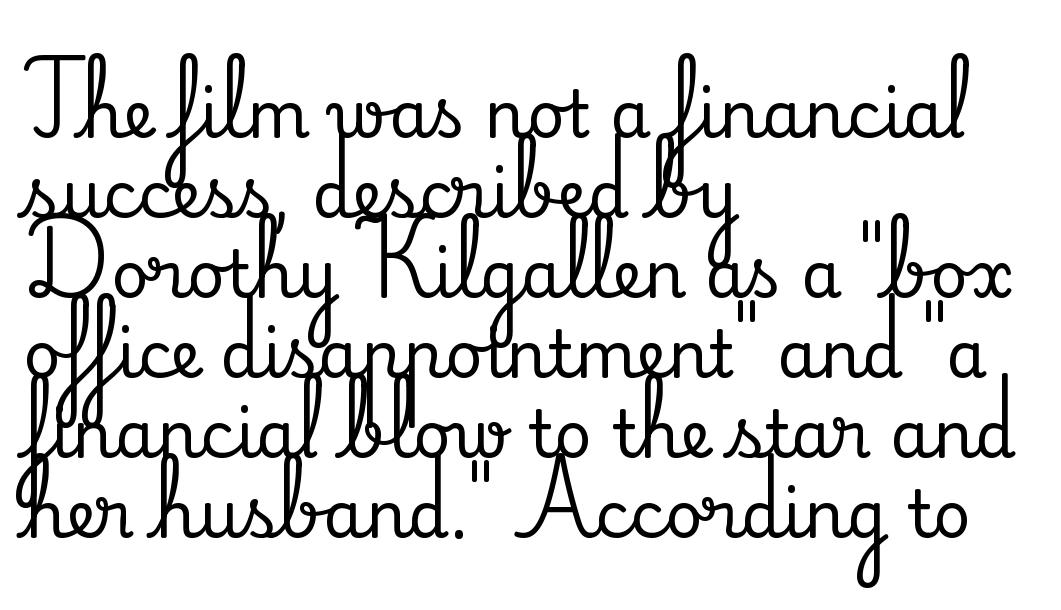
{"serif": "yes", "italic": "no", "width": "normal", "stroke_contrast": "medium", "x_height": "small", "monospaced": "no", "underline": "no", "align": "left", "line_spacing_ratio": 1.23, "letter_spacing": "normal", "letter_spacing_em": 0.0, "glyph_px": 65}
